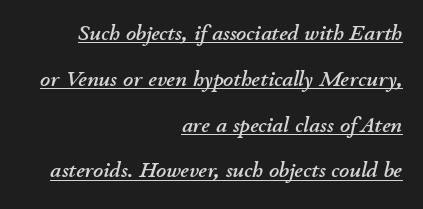
The image shows 22 px text type, italic (leaning right); set right-aligned, loose line spacing (2.08x), normal letter spacing, underlined.
